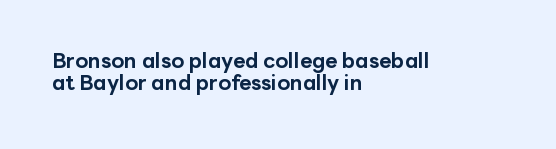
{"italic": "no", "bold": "yes", "underline": "no", "align": "left", "line_spacing": "tight", "line_spacing_ratio": 1.05, "letter_spacing": "normal", "letter_spacing_em": 0.0, "glyph_px": 21}
